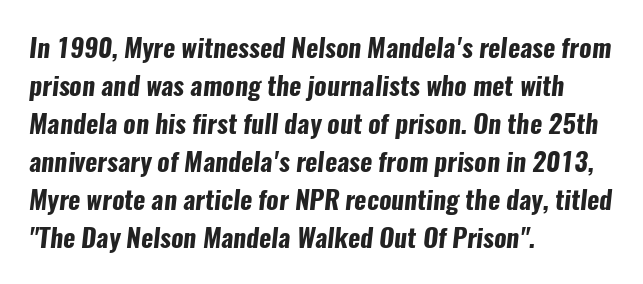
{"bold": "yes", "underline": "no", "align": "left", "line_spacing": "normal", "line_spacing_ratio": 1.46, "letter_spacing": "normal", "letter_spacing_em": 0.0, "glyph_px": 26}
